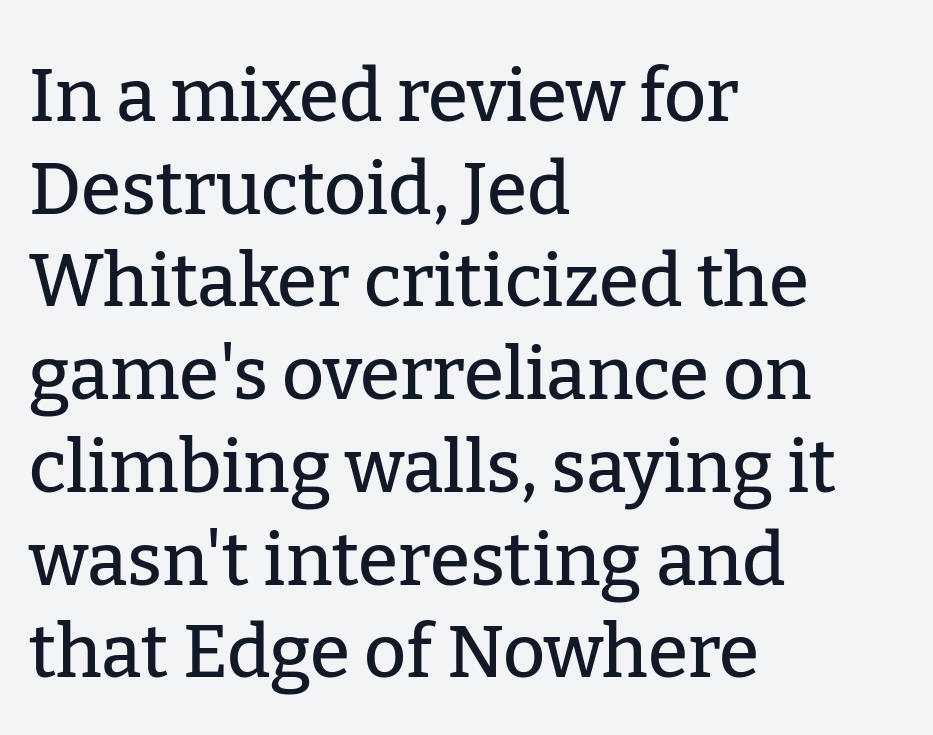
The image shows 73 px serif type, upright; set left-aligned, normal line spacing (1.27x), normal letter spacing, not underlined; low stroke contrast and a medium x-height.
